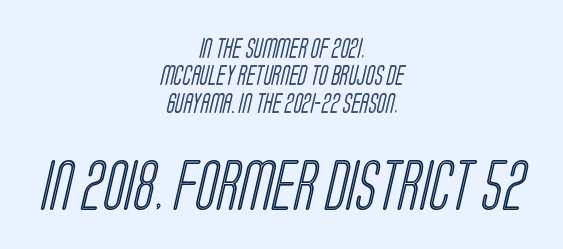
{"width": "condensed", "x_height": "large", "monospaced": "no", "underline": "no", "align": "center", "line_spacing": "normal", "line_spacing_ratio": 1.37, "letter_spacing": "normal", "letter_spacing_em": 0.0, "larger_block": "second", "size_ratio": 2.5, "glyph_px": 50}
